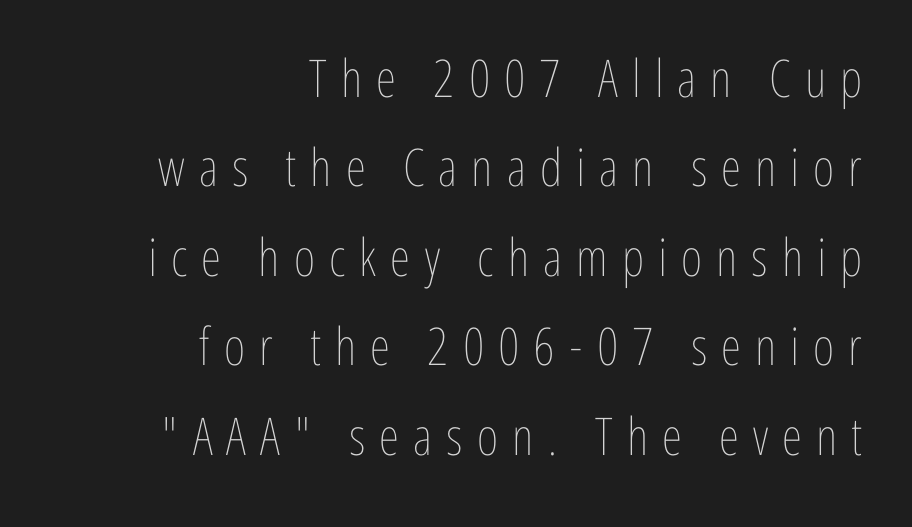
Q: Is the text bold? A: No.
Q: Is the text italic (slanted)? A: No, it is upright.
Q: Is the text underlined? A: No.
Q: How is the paragraph aligned? A: Right-aligned.
Q: Is the spacing between letters normal or unusually wide? A: Unusually wide.
Q: Width (condensed, normal, or wide)? A: Condensed.
Q: Stroke contrast? A: Low.
Q: x-height? A: Medium.
Q: Monospaced? A: No.
